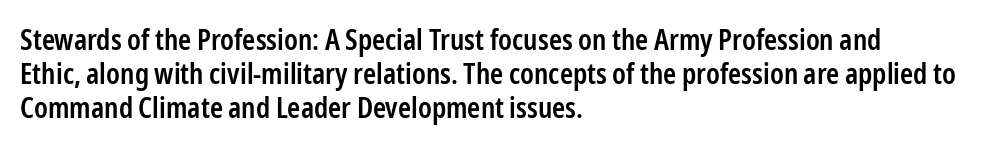
Q: Is the text bold? A: Semi-bold.
Q: Is the text italic (slanted)? A: No, it is upright.
Q: Is the typeface a serif or a sans-serif typeface? A: Sans-serif.
Q: Is the text underlined? A: No.
Q: How is the paragraph aligned? A: Left-aligned.
Q: Is the spacing between letters normal or unusually wide? A: Normal.
Q: Width (condensed, normal, or wide)? A: Condensed.
Q: Stroke contrast? A: Low.
Q: x-height? A: Medium.
Q: Monospaced? A: No.
